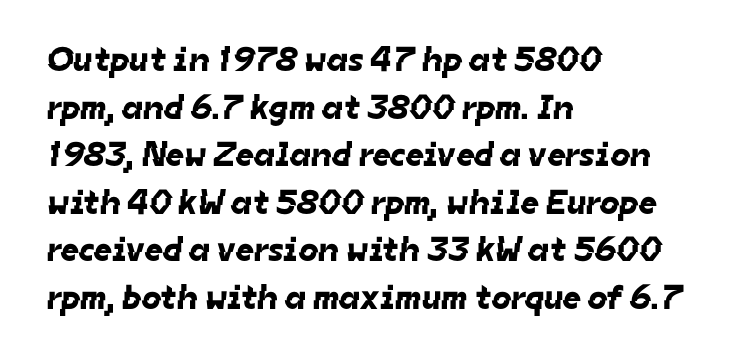
Q: Is the typeface a serif or a sans-serif typeface? A: Sans-serif.
Q: Is the text underlined? A: No.
Q: How is the paragraph aligned? A: Left-aligned.
Q: Is the spacing between letters normal or unusually wide? A: Normal.
Q: Is the spacing between lines tight, normal or loose? A: Normal.
Q: Width (condensed, normal, or wide)? A: Normal.
Q: Stroke contrast? A: Low.
Q: x-height? A: Medium.
Q: Monospaced? A: No.
